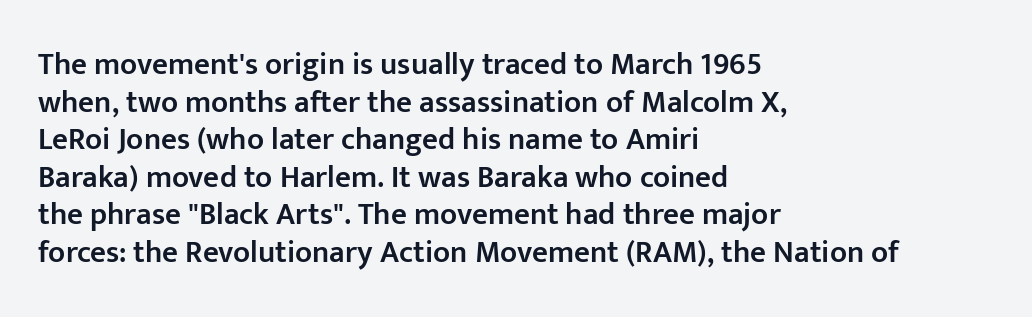
Q: Is the text bold? A: Semi-bold.
Q: Is the text italic (slanted)? A: No, it is upright.
Q: Is the typeface a serif or a sans-serif typeface? A: Sans-serif.
Q: Is the text underlined? A: No.
Q: How is the paragraph aligned? A: Left-aligned.
Q: Is the spacing between letters normal or unusually wide? A: Normal.
Q: Width (condensed, normal, or wide)? A: Normal.
Q: Stroke contrast? A: Low.
Q: x-height? A: Medium.
Q: Monospaced? A: No.
